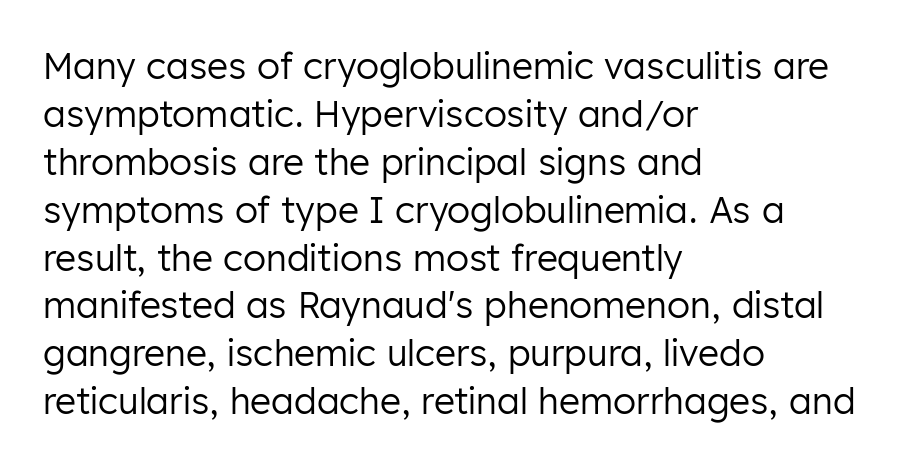
The image shows 36 px regular-weight sans-serif type, upright; set left-aligned, normal line spacing (1.33x), normal letter spacing, not underlined; low stroke contrast and a medium x-height.
